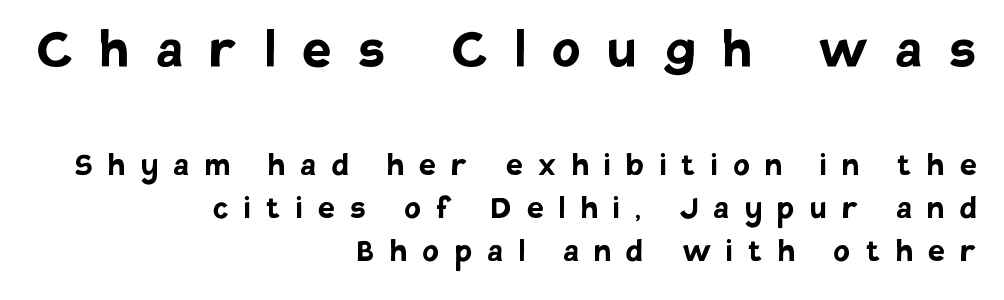
The image shows 64 px semibold sans-serif type, upright; set right-aligned, line spacing 1.16x, unusually wide letter spacing (+0.43 em), not underlined; the first (top) block is 1.73x larger; low stroke contrast and a large x-height.
